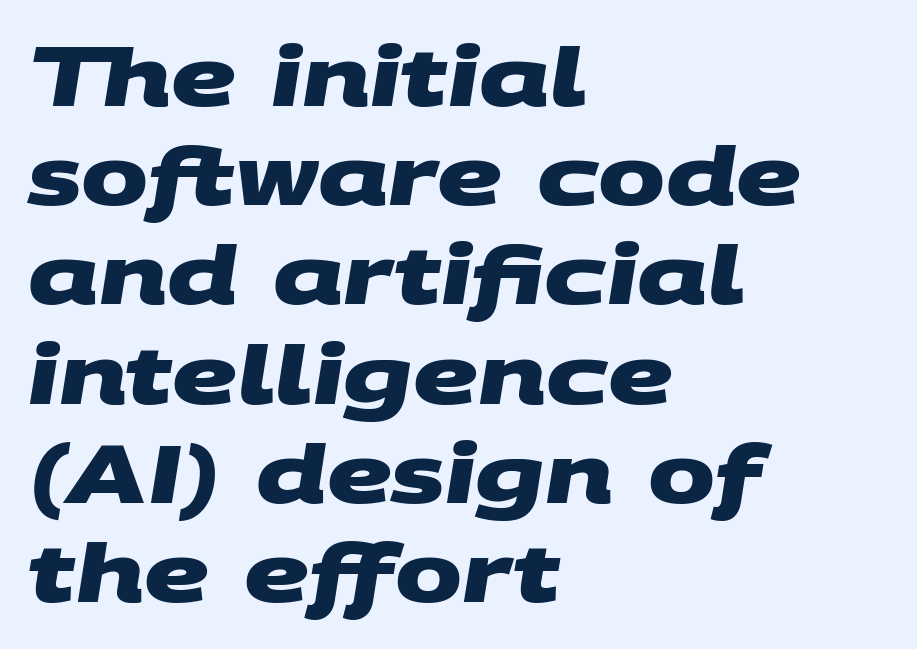
The image shows 80 px heavy, wide sans-serif type; set left-aligned, line spacing 1.24x, normal letter spacing, not underlined; medium stroke contrast and a large x-height.
